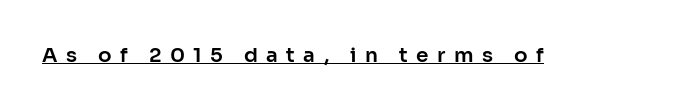
{"italic": "no", "underline": "yes", "letter_spacing": "wide", "letter_spacing_em": 0.42, "glyph_px": 20}
